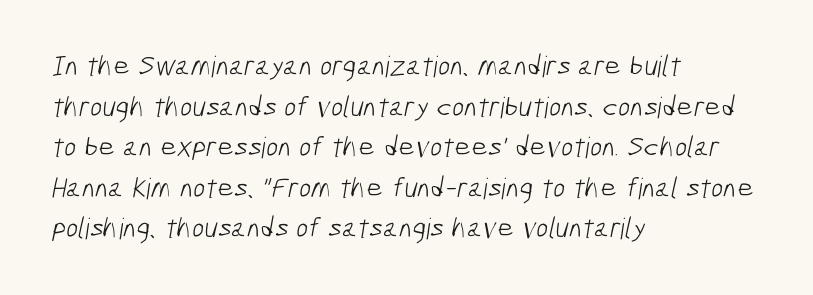
Students, note that the glyphs here touch the page at normal intervals. Layout note: lines flush left. Letters have the restrained weight of plain body copy at most. The space between consecutive lines is moderate.
